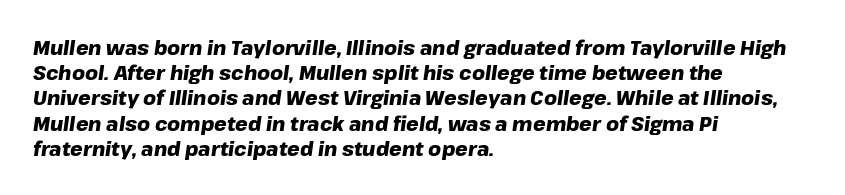
The image shows 20 px bold type, italic (leaning right); set left-aligned, normal line spacing (1.26x), normal letter spacing, not underlined.
